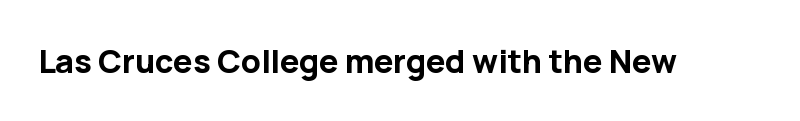
The image shows 32 px bold sans-serif type, upright; set normal letter spacing, not underlined; low stroke contrast and a medium x-height.
